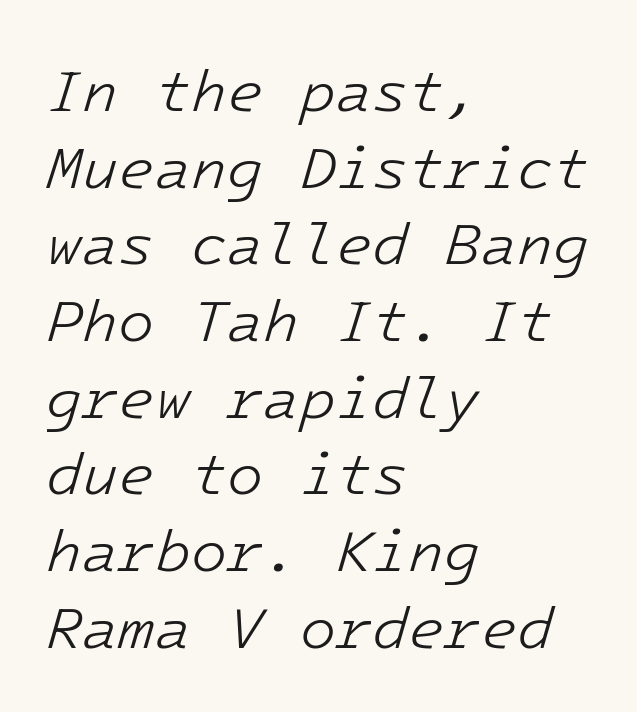
Q: Is the text bold? A: No.
Q: Is the text italic (slanted)? A: Yes, it leans right by about 16 degrees.
Q: Is the text underlined? A: No.
Q: How is the paragraph aligned? A: Left-aligned.
Q: Is the spacing between letters normal or unusually wide? A: Normal.
Q: Is the spacing between lines tight, normal or loose? A: Normal.
Q: Width (condensed, normal, or wide)? A: Normal.
Q: Stroke contrast? A: Low.
Q: x-height? A: Medium.
Q: Monospaced? A: Yes.
